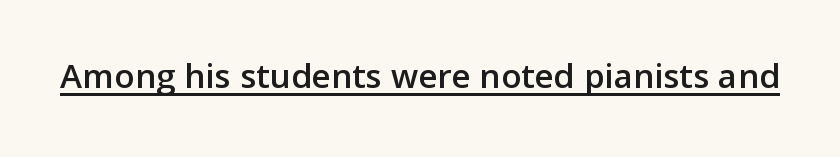
{"serif": "no", "italic": "no", "width": "normal", "stroke_contrast": "low", "x_height": "medium", "monospaced": "no", "underline": "yes", "letter_spacing": "normal", "letter_spacing_em": 0.0, "glyph_px": 37}
